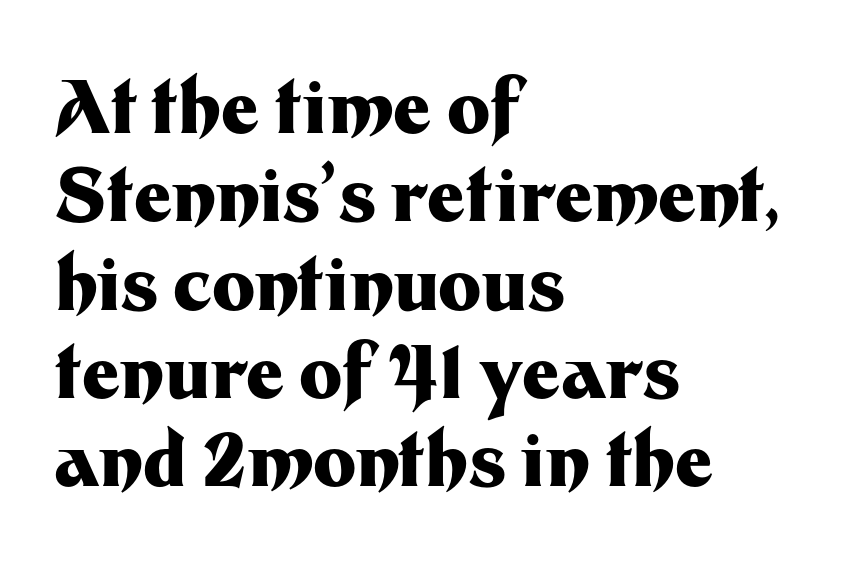
The image shows 73 px heavy sans-serif type, upright; set left-aligned, line spacing 1.21x, normal letter spacing, not underlined; medium stroke contrast and a medium x-height.
